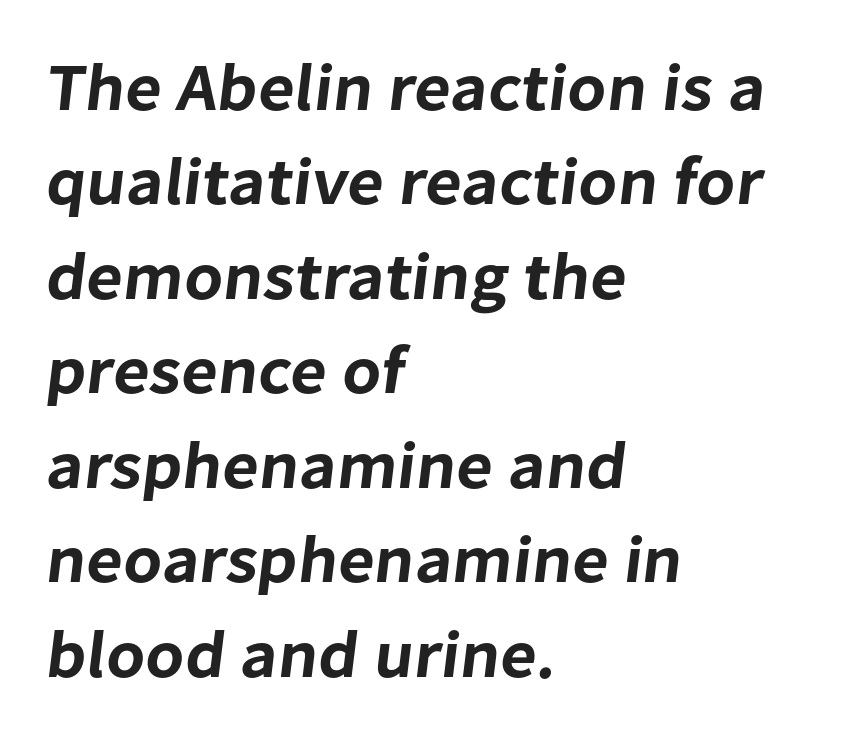
The image shows 67 px sans-serif type; set left-aligned, normal line spacing (1.41x), normal letter spacing, not underlined; low stroke contrast and a medium x-height.
